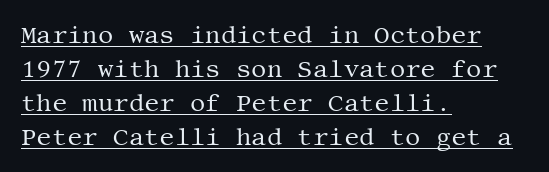
{"italic": "no", "bold": "no", "underline": "yes", "align": "left", "line_spacing": "normal", "line_spacing_ratio": 1.41, "letter_spacing": "normal", "letter_spacing_em": 0.0, "glyph_px": 24}
